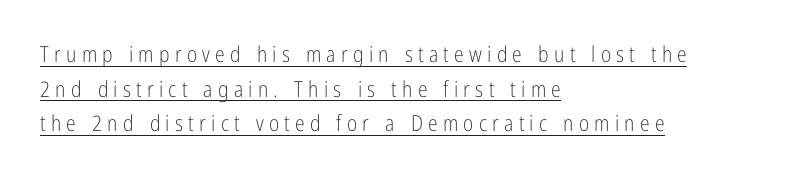
Rendered with straight, roman letterforms. Somebody hit Ctrl+U on this one — the words are underlined. How are the letters spaced? Widely, with obvious added tracking. Each new line begins a customary step beneath the previous one. The compositor pushed each line to the left boundary. The characters are drawn with everyday or finer stroke widths.
